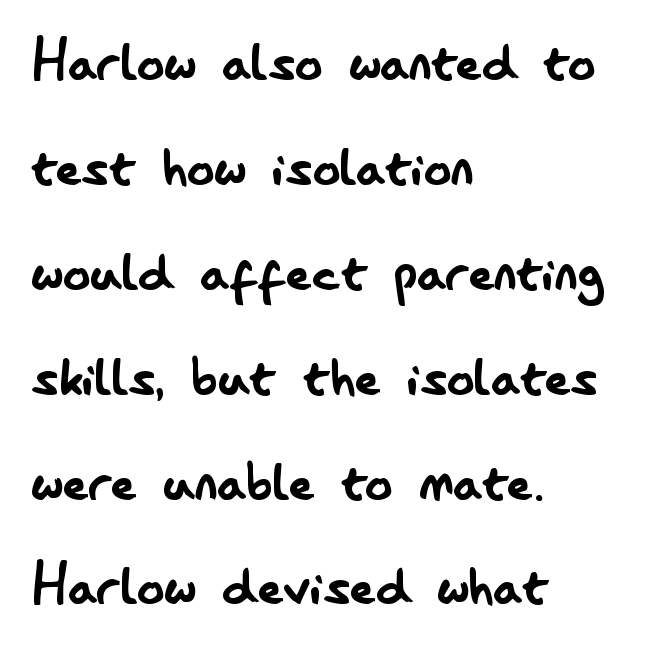
{"serif": "no", "italic": "no", "bold": "no", "weight": "regular", "width": "condensed", "stroke_contrast": "low", "x_height": "small", "monospaced": "no", "underline": "no", "align": "left", "line_spacing": "normal", "line_spacing_ratio": 1.52, "letter_spacing": "normal", "letter_spacing_em": 0.0, "glyph_px": 69}
